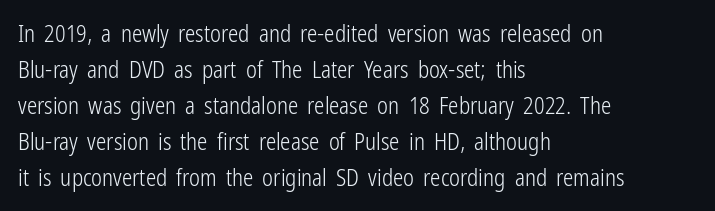
Q: Is the text bold? A: No.
Q: Is the text italic (slanted)? A: No, it is upright.
Q: Is the text underlined? A: No.
Q: How is the paragraph aligned? A: Left-aligned.
Q: Is the spacing between letters normal or unusually wide? A: Normal.
Q: Is the spacing between lines tight, normal or loose? A: Normal.
